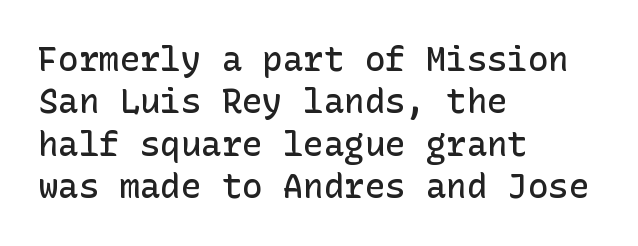
{"serif": "no", "italic": "no", "bold": "semi", "weight": "semibold", "width": "normal", "stroke_contrast": "low", "x_height": "medium", "underline": "no", "align": "left", "line_spacing": "normal", "line_spacing_ratio": 1.25, "letter_spacing": "normal", "letter_spacing_em": 0.0, "glyph_px": 34}
